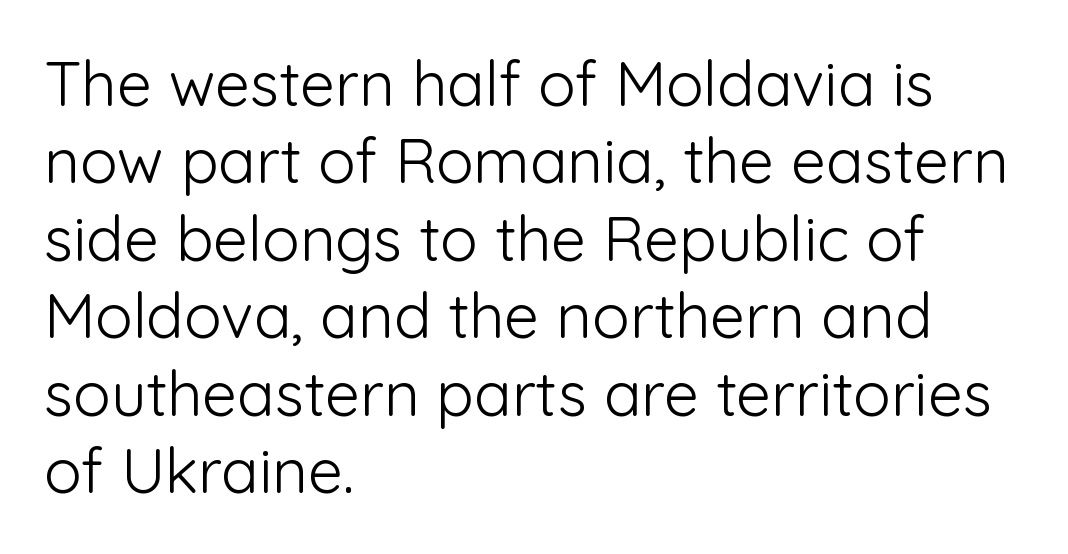
The zone under the glyphs is completely vacant. If you drew a ruler down the left edge, every line would touch it. Are there feet on the stems? There aren't — it's a sans. Compared with typical body copy, the letter spacing here is the same. These lines sit exactly where default settings would place them. The letters stand straight up with perfectly vertical stems.
